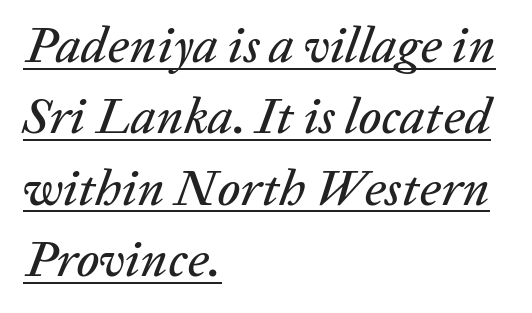
The image shows 51 px text type, italic (leaning right); set left-aligned, normal line spacing (1.4x), normal letter spacing, underlined; low stroke contrast and a medium x-height.
